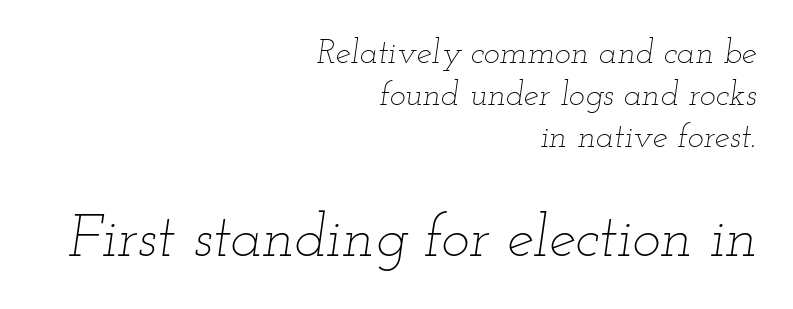
Horizontally, the lines are justified to the trailing edge only. The later block is typeset at a bigger size than the earlier block. Characters follow at the spacing the type designer built in. A typesetter would call this proportional, since set widths differ per character. The strip under each line holds only bare page. The weight tops out at a normal text grade.
